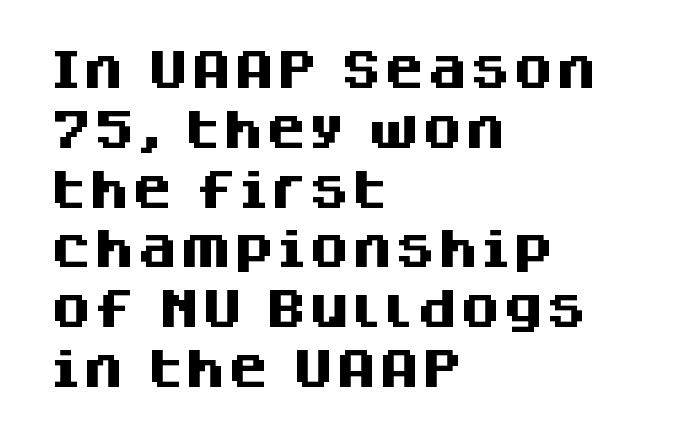
These lines sit exactly where default settings would place them. The letters carry no serifs — their stems end cleanly without finishing strokes. A clean baseline with only descenders dipping below it. Tracking here is standard; glyphs follow each other at the usual distance.
